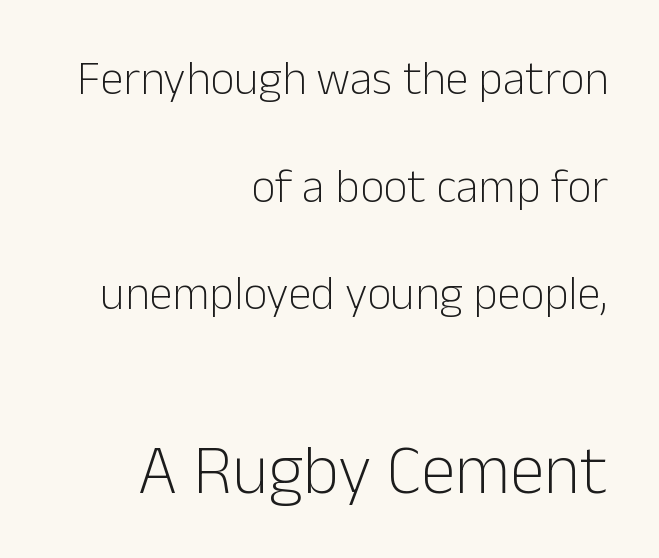
Honestly, the letter spacing is just normal — you wouldn't notice it. Vertical spacing — loose. If you drew a line through each stem, it would be perfectly vertical. Regarding serifs, this sample does without them. Larger block? The one below; the one above is distinctly smaller.
